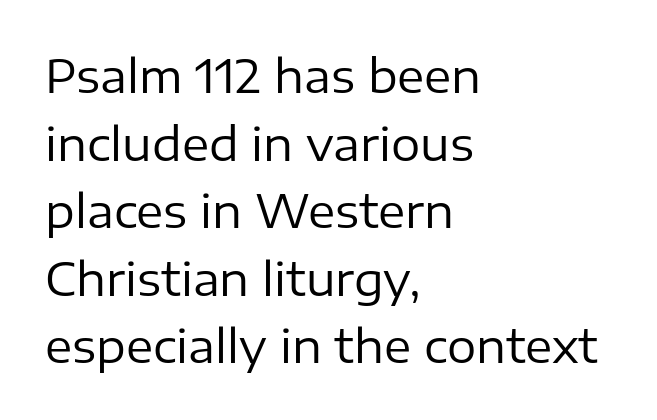
Q: Is the text bold? A: No.
Q: Is the text italic (slanted)? A: No, it is upright.
Q: Is the typeface a serif or a sans-serif typeface? A: Sans-serif.
Q: Is the text underlined? A: No.
Q: How is the paragraph aligned? A: Left-aligned.
Q: Is the spacing between letters normal or unusually wide? A: Normal.
Q: Is the spacing between lines tight, normal or loose? A: Normal.
Q: Width (condensed, normal, or wide)? A: Normal.
Q: Stroke contrast? A: Low.
Q: x-height? A: Medium.
Q: Monospaced? A: No.
